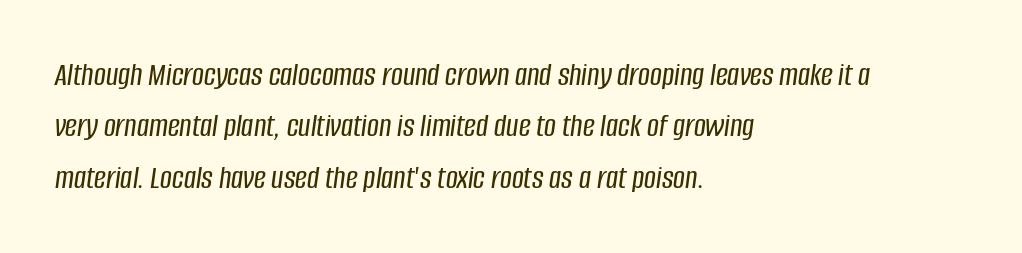
The image shows 33 px condensed type, italic (leaning right); set left-aligned, normal line spacing (1.56x), normal letter spacing, not underlined; low stroke contrast and a large x-height.
